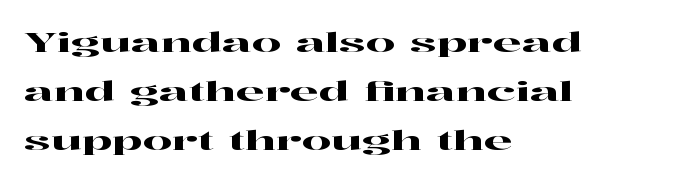
Q: Is the text italic (slanted)? A: No, it is upright.
Q: Is the text underlined? A: No.
Q: How is the paragraph aligned? A: Left-aligned.
Q: Is the spacing between letters normal or unusually wide? A: Normal.
